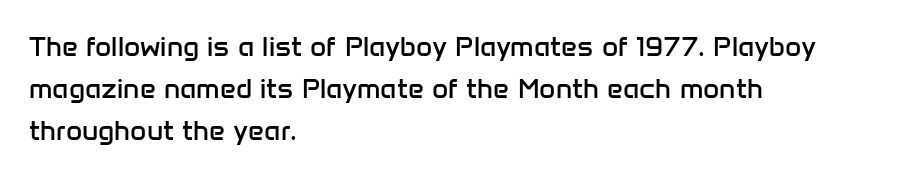
The image shows 28 px regular-weight sans-serif type, upright; set left-aligned, normal line spacing (1.5x), normal letter spacing, not underlined; low stroke contrast and a medium x-height.
